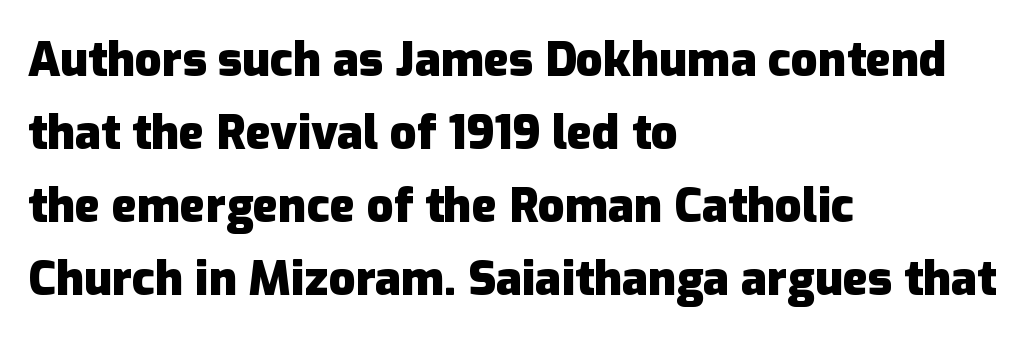
Q: Is the text bold? A: Yes.
Q: Is the text italic (slanted)? A: No, it is upright.
Q: Is the typeface a serif or a sans-serif typeface? A: Sans-serif.
Q: Is the text underlined? A: No.
Q: How is the paragraph aligned? A: Left-aligned.
Q: Is the spacing between letters normal or unusually wide? A: Normal.
Q: Is the spacing between lines tight, normal or loose? A: Normal.
Q: Width (condensed, normal, or wide)? A: Normal.
Q: Stroke contrast? A: Low.
Q: x-height? A: Medium.
Q: Monospaced? A: No.
